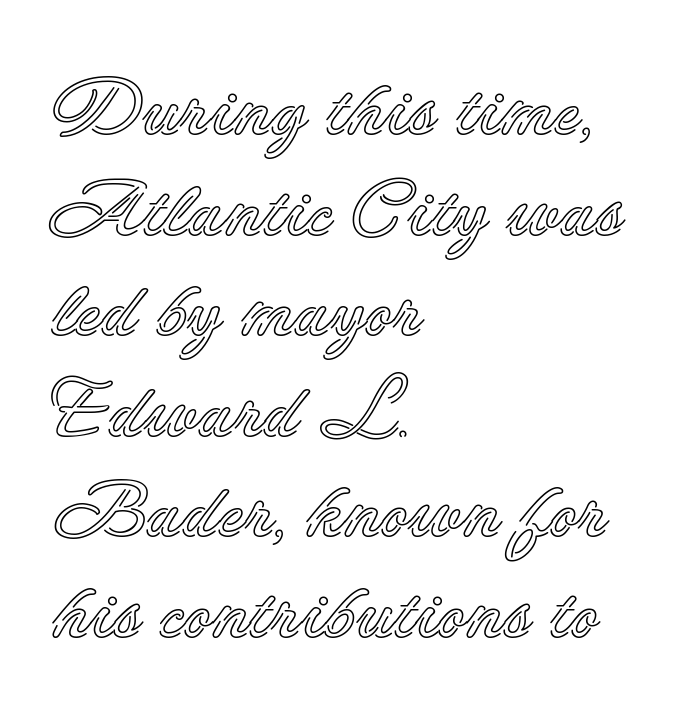
Q: Is the text italic (slanted)? A: Yes.
Q: Is the text underlined? A: No.
Q: How is the paragraph aligned? A: Left-aligned.
Q: Is the spacing between letters normal or unusually wide? A: Normal.
Q: Is the spacing between lines tight, normal or loose? A: Normal.
Q: Width (condensed, normal, or wide)? A: Normal.
Q: x-height? A: Small.
Q: Monospaced? A: No.
